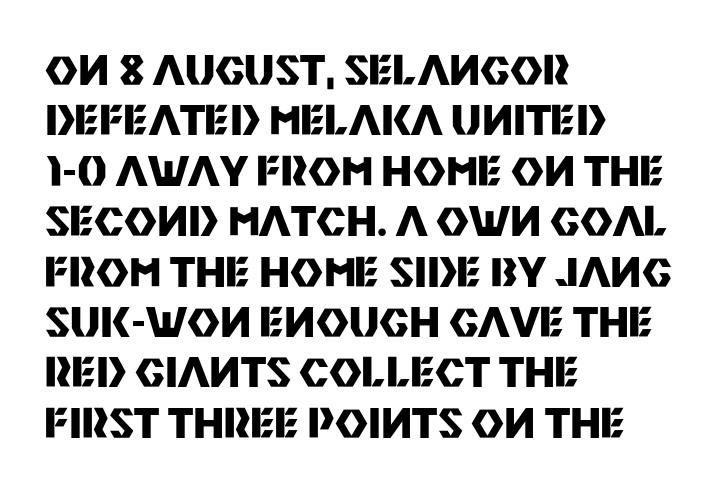
The image shows 40 px heavy sans-serif type, upright; set left-aligned, normal line spacing (1.26x), normal letter spacing, not underlined; medium stroke contrast and a large x-height.
